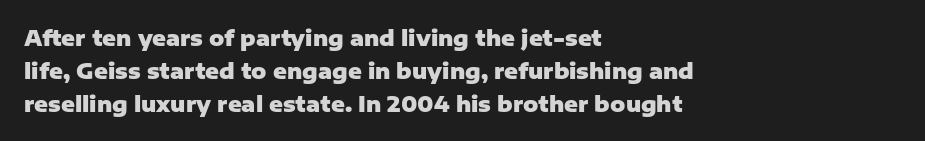
{"italic": "no", "bold": "yes", "underline": "no", "align": "left", "line_spacing": "normal", "line_spacing_ratio": 1.57, "letter_spacing": "normal", "letter_spacing_em": 0.0, "glyph_px": 21}
